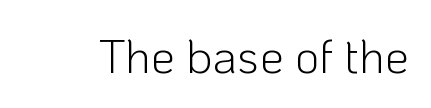
Q: Is the text bold? A: No.
Q: Is the text italic (slanted)? A: No, it is upright.
Q: Is the typeface a serif or a sans-serif typeface? A: Sans-serif.
Q: Is the text underlined? A: No.
Q: Is the spacing between letters normal or unusually wide? A: Normal.
Q: Width (condensed, normal, or wide)? A: Normal.
Q: Stroke contrast? A: Low.
Q: x-height? A: Medium.
Q: Monospaced? A: No.
